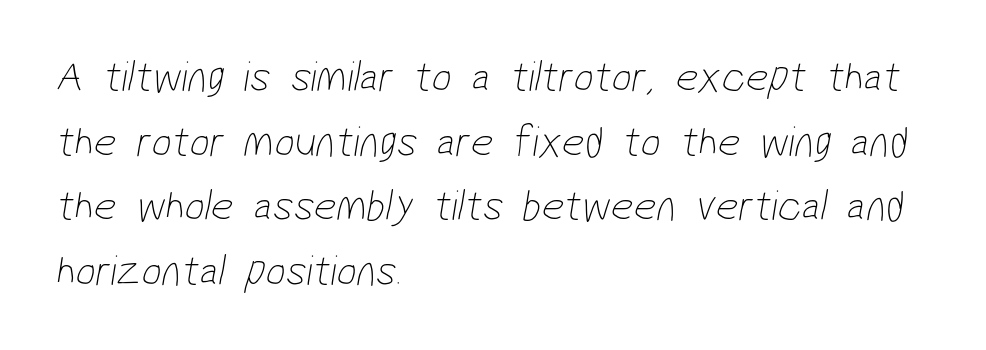
Q: Is the text bold? A: No.
Q: Is the typeface a serif or a sans-serif typeface? A: Sans-serif.
Q: Is the text underlined? A: No.
Q: How is the paragraph aligned? A: Left-aligned.
Q: Is the spacing between letters normal or unusually wide? A: Normal.
Q: Is the spacing between lines tight, normal or loose? A: Normal.
Q: Width (condensed, normal, or wide)? A: Condensed.
Q: Stroke contrast? A: Low.
Q: x-height? A: Medium.
Q: Monospaced? A: No.
